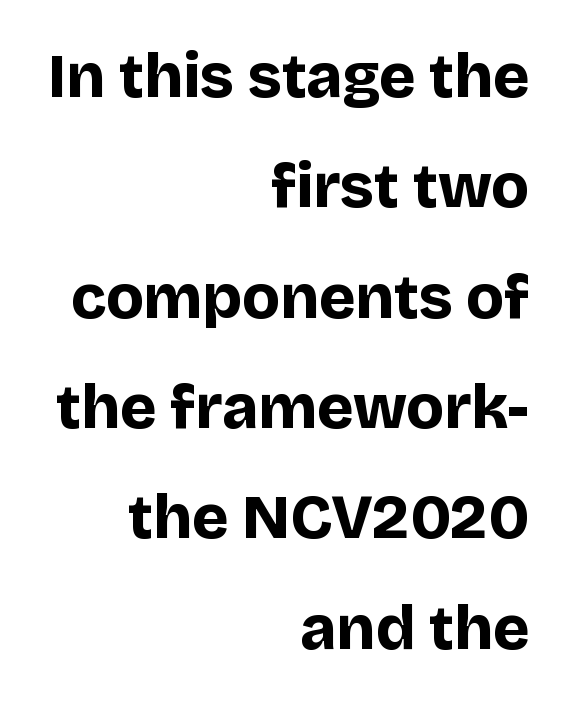
The image shows 62 px bold sans-serif type, upright; set right-aligned, line spacing 1.78x, normal letter spacing, not underlined; low stroke contrast and a large x-height.
